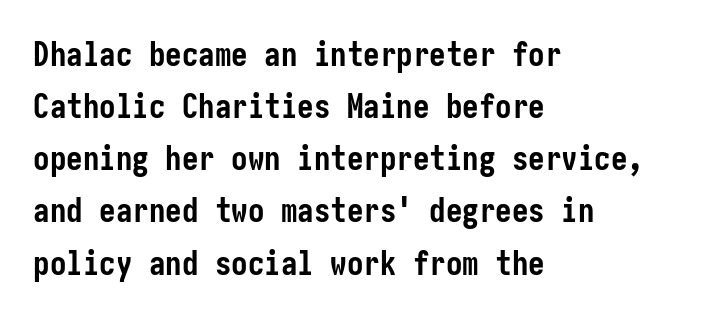
The image shows 33 px semibold, condensed sans-serif type, upright; set left-aligned, normal line spacing (1.58x), normal letter spacing, not underlined; low stroke contrast and a medium x-height.
